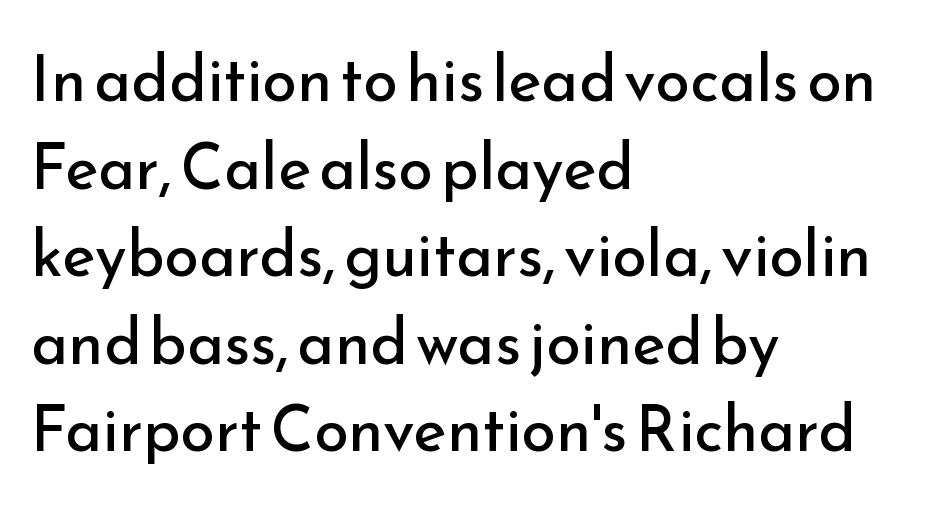
What kind of face is this? One without serifs — a sans. Spacing between characters is what you'd get straight out of the box. Nobody drew a line under any word here. You can tell it's not italic because the verticals are truly vertical. You could not count columns in this text — the font is proportionally spaced.
